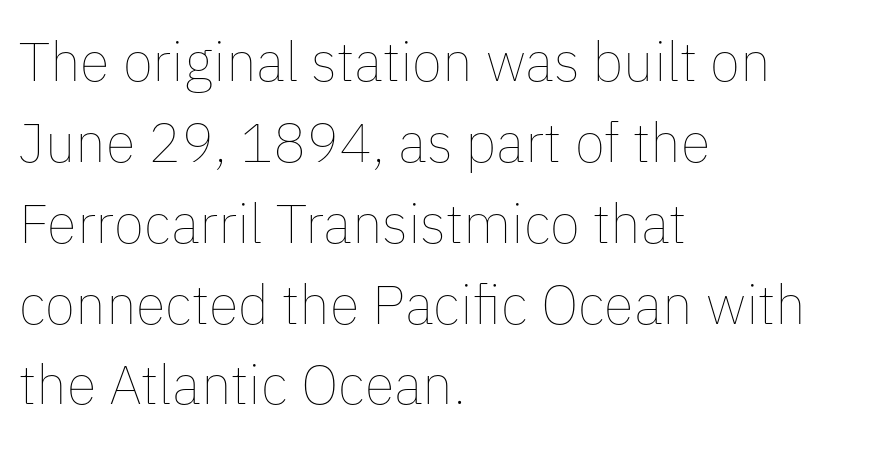
Q: Is the text bold? A: No.
Q: Is the text italic (slanted)? A: No, it is upright.
Q: Is the text underlined? A: No.
Q: How is the paragraph aligned? A: Left-aligned.
Q: Is the spacing between letters normal or unusually wide? A: Normal.
Q: Is the spacing between lines tight, normal or loose? A: Normal.
Q: Width (condensed, normal, or wide)? A: Normal.
Q: Stroke contrast? A: Low.
Q: x-height? A: Medium.
Q: Monospaced? A: No.
